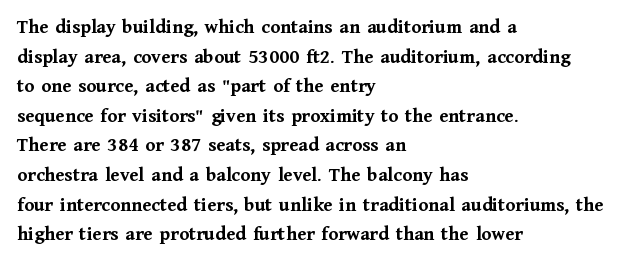
Q: Is the text bold? A: Yes.
Q: Is the text italic (slanted)? A: No, it is upright.
Q: Is the text underlined? A: No.
Q: How is the paragraph aligned? A: Left-aligned.
Q: Is the spacing between letters normal or unusually wide? A: Normal.
Q: Is the spacing between lines tight, normal or loose? A: Normal.
